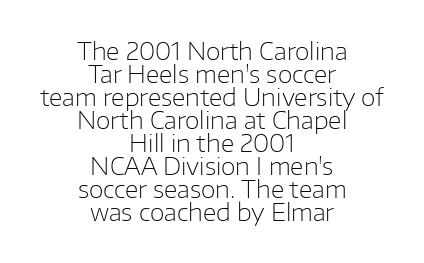
The image shows 24 px text type, upright; set centered, tight line spacing (0.96x), normal letter spacing, not underlined.
